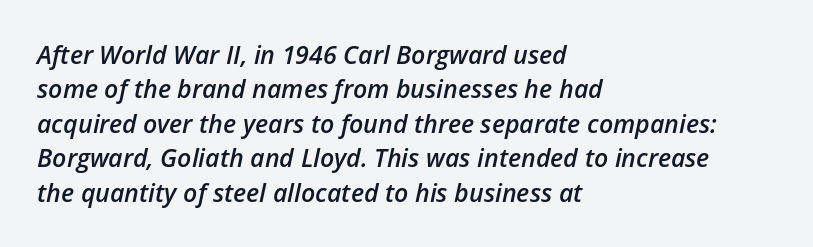
{"italic": "yes", "lean": "right", "slant_degrees": 12, "bold": "semi", "underline": "no", "align": "left", "line_spacing": "normal", "line_spacing_ratio": 1.38, "letter_spacing": "normal", "letter_spacing_em": 0.0, "glyph_px": 25}
